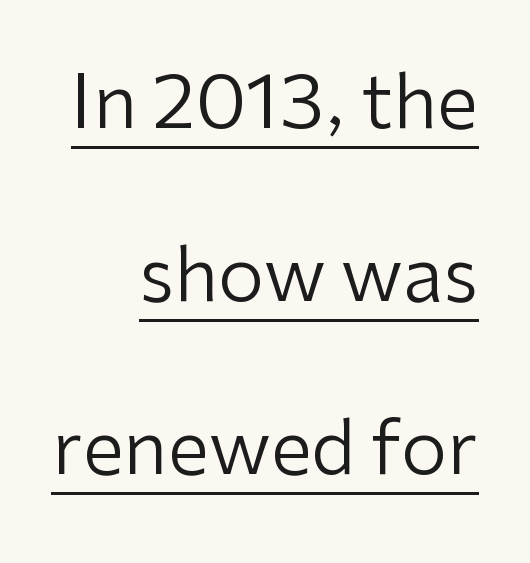
{"serif": "no", "italic": "no", "bold": "no", "weight": "regular", "width": "normal", "stroke_contrast": "low", "x_height": "medium", "monospaced": "no", "underline": "yes", "align": "right", "line_spacing": "loose", "line_spacing_ratio": 2.34, "letter_spacing": "normal", "letter_spacing_em": 0.0, "glyph_px": 74}
